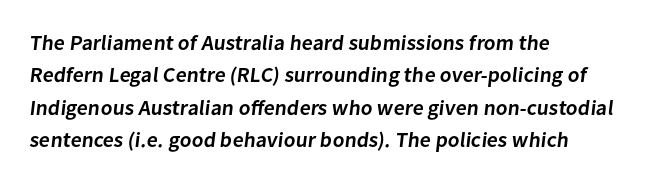
The image shows 21 px text type; set left-aligned, normal line spacing (1.54x), normal letter spacing, not underlined.
